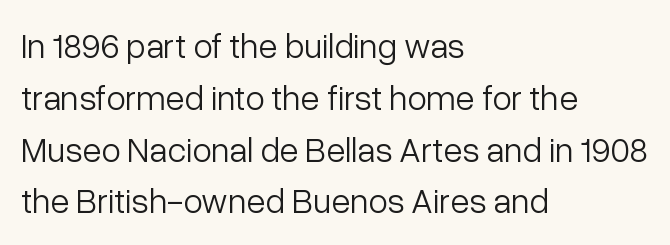
Unbolded letterforms with no extra heft. The face used here is a sans, in the tradition of grotesques and geometrics. Is this a fixed-width face? No — the glyphs have proportional, varying widths. Quick note: not italic, upright. Characters follow at the spacing the type designer built in.
